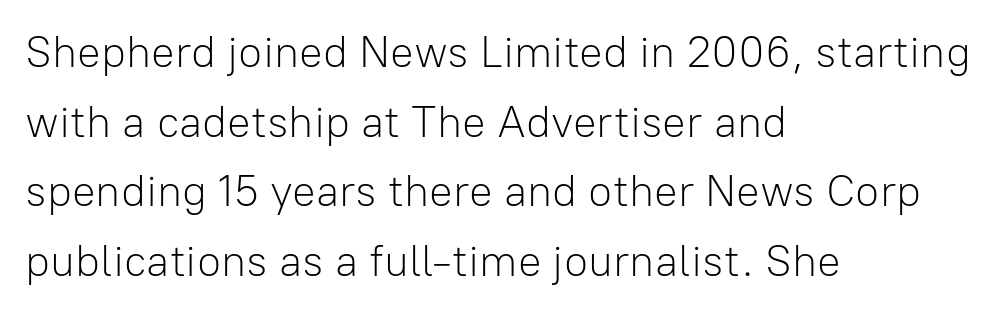
The image shows 44 px light sans-serif type, upright; set left-aligned, normal line spacing (1.58x), normal letter spacing, not underlined; low stroke contrast and a medium x-height.
